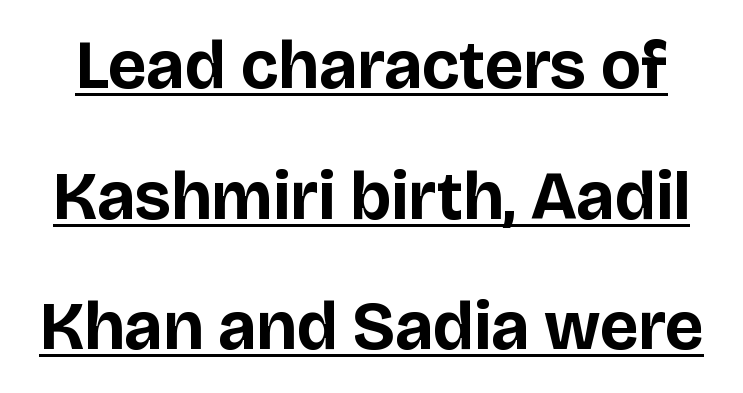
{"serif": "no", "italic": "no", "bold": "yes", "weight": "bold", "width": "normal", "stroke_contrast": "low", "x_height": "large", "monospaced": "no", "underline": "yes", "line_spacing": "loose", "line_spacing_ratio": 1.92, "letter_spacing": "normal", "letter_spacing_em": 0.0, "glyph_px": 68}
